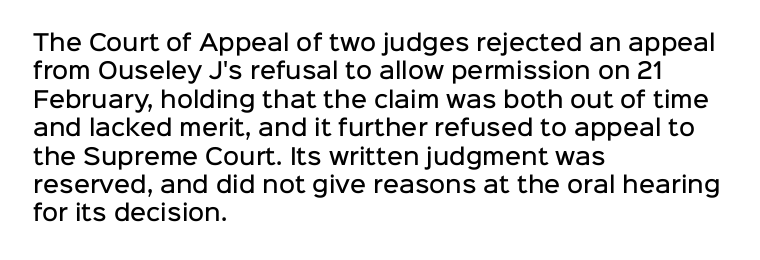
Q: Is the text bold? A: Semi-bold.
Q: Is the text italic (slanted)? A: No, it is upright.
Q: Is the text underlined? A: No.
Q: How is the paragraph aligned? A: Left-aligned.
Q: Is the spacing between letters normal or unusually wide? A: Normal.
Q: Is the spacing between lines tight, normal or loose? A: Normal.
